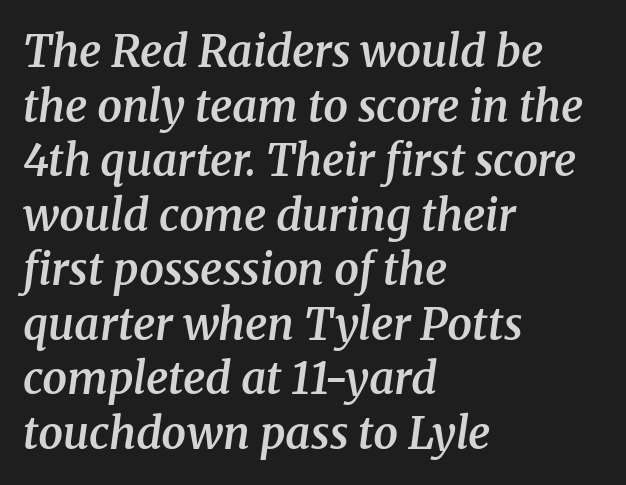
Compared with an ordinary text face, these strokes are moderately heavier — a semibold. Regarding serifs, this sample has them. The glyphs are unaccompanied by any horizontal stroke below them. The specimen reads as italic at a glance.
